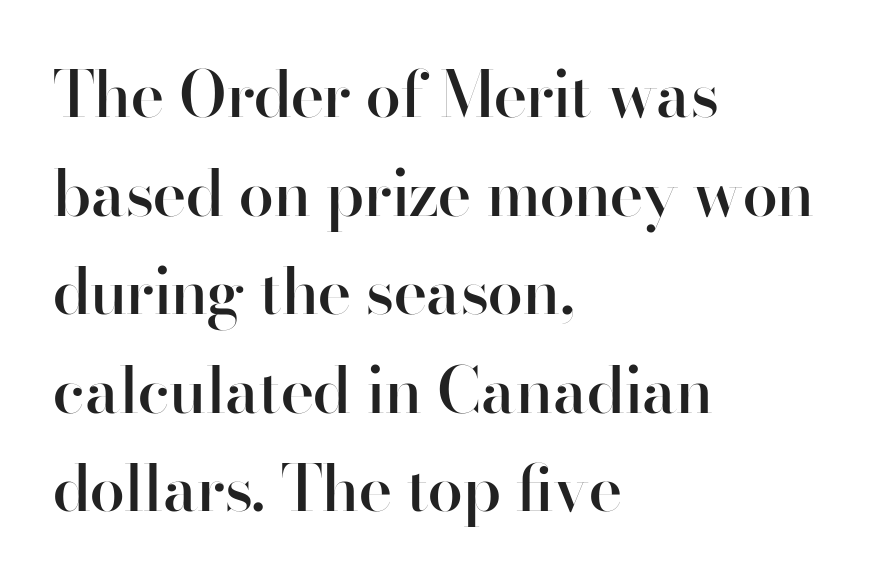
Vertically, the passage feels balanced, rows spaced as you'd expect. A typesetter would call this zero additional tracking. Posture: vertical. These lines are set flush left with a ragged right edge.
